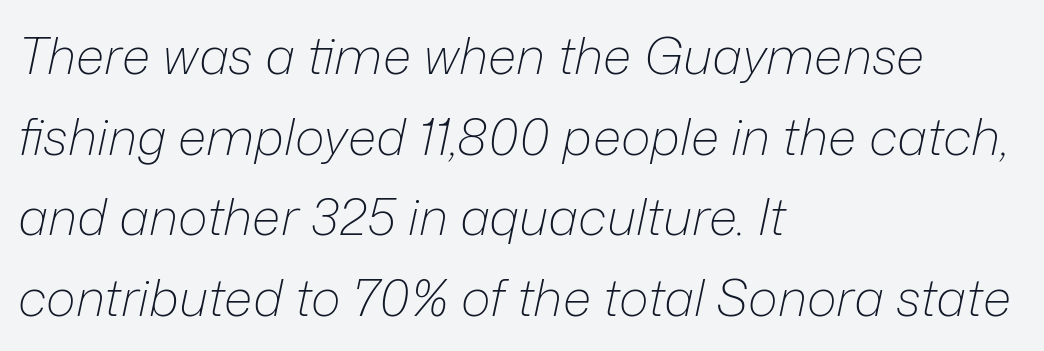
Q: Is the text bold? A: No.
Q: Is the text italic (slanted)? A: Yes, it leans right by about 12 degrees.
Q: Is the text underlined? A: No.
Q: How is the paragraph aligned? A: Left-aligned.
Q: Is the spacing between letters normal or unusually wide? A: Normal.
Q: Is the spacing between lines tight, normal or loose? A: Normal.
Q: Width (condensed, normal, or wide)? A: Normal.
Q: Stroke contrast? A: Low.
Q: x-height? A: Medium.
Q: Monospaced? A: No.
